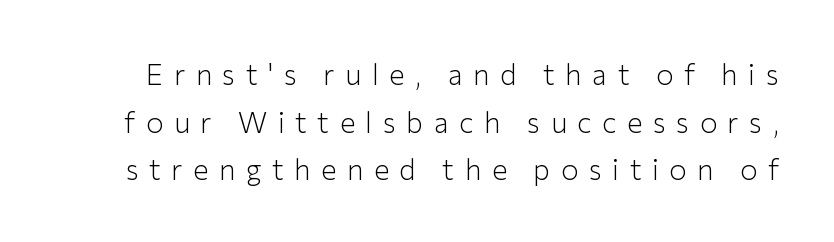
The specimen omits any rule beneath the text block's lines. Each stroke keeps to a modest, everyday thickness or less. Reading down the column, the eye jumps a familiar distance to each next line. The rendering shows plain stroke endings on the letterforms — a sans-serif design.
